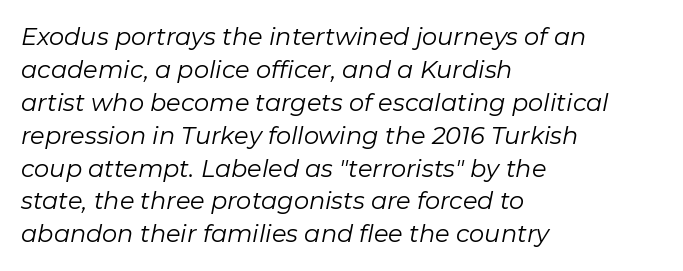
Q: Is the text bold? A: No.
Q: Is the text italic (slanted)? A: Yes, it leans right by about 11 degrees.
Q: Is the text underlined? A: No.
Q: How is the paragraph aligned? A: Left-aligned.
Q: Is the spacing between letters normal or unusually wide? A: Normal.
Q: Is the spacing between lines tight, normal or loose? A: Normal.
